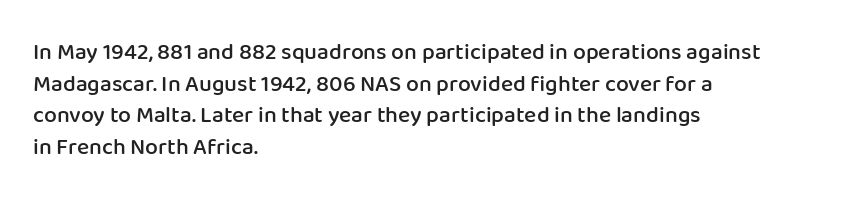
Q: Is the text bold? A: Semi-bold.
Q: Is the text italic (slanted)? A: No, it is upright.
Q: Is the text underlined? A: No.
Q: How is the paragraph aligned? A: Left-aligned.
Q: Is the spacing between letters normal or unusually wide? A: Normal.
Q: Is the spacing between lines tight, normal or loose? A: Normal.
